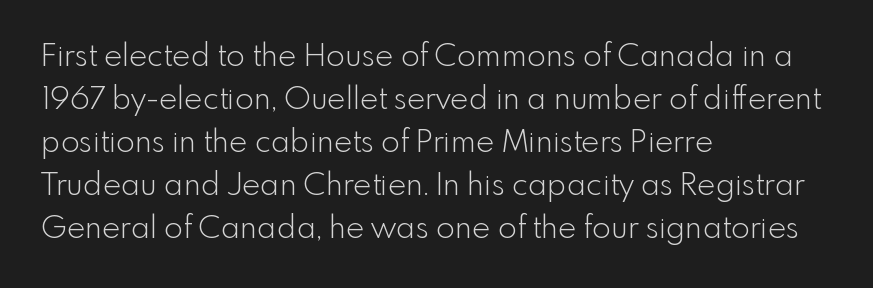
The axis of the letterforms is exactly vertical. Underline: absent. Stems here are at most as thick as an everyday book face. The rendering uses a moderate line-height, typical for paragraphs. You can tell from the bare stems that sans-serif type was used. The setting favours the left margin, as ordinary paragraphs usually do.
